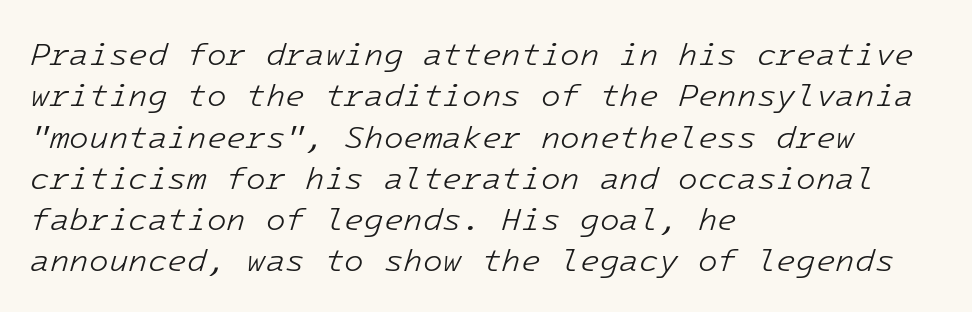
The image shows 32 px light type, italic (leaning right), monospaced; set left-aligned, normal line spacing (1.29x), normal letter spacing, not underlined; low stroke contrast and a medium x-height.
